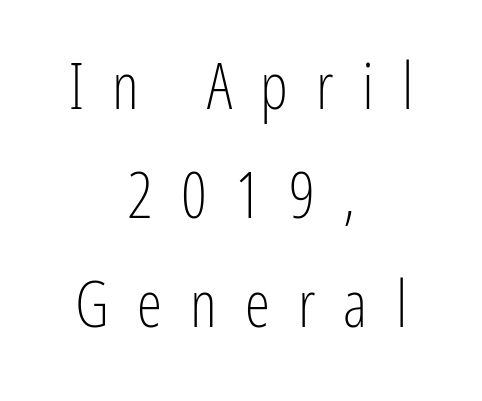
The image shows 64 px light, condensed sans-serif type, upright; set centered, normal line spacing (1.7x), unusually wide letter spacing (+0.44 em), not underlined; low stroke contrast and a medium x-height.
